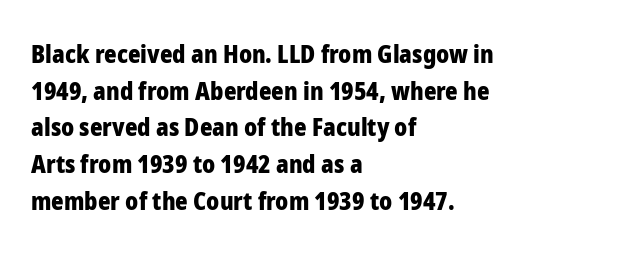
The image shows 24 px bold type, upright; set left-aligned, normal line spacing (1.53x), normal letter spacing, not underlined.
